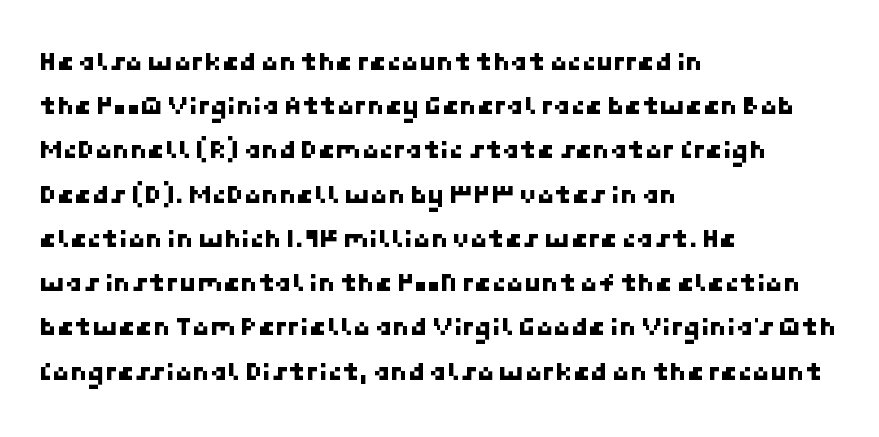
The image shows 28 px sans-serif type; set left-aligned, normal line spacing (1.58x), normal letter spacing, not underlined; low stroke contrast and a medium x-height.
